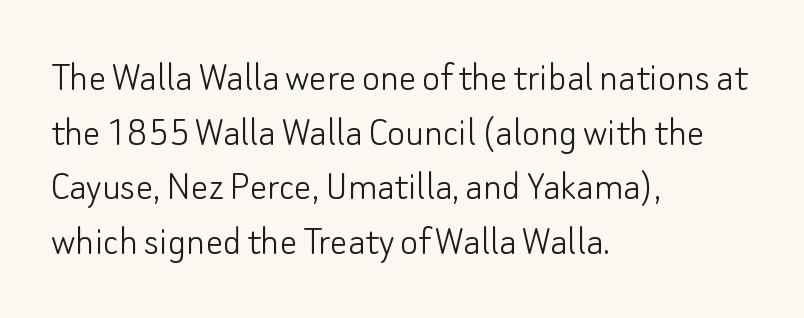
Q: Is the text bold? A: No.
Q: Is the text italic (slanted)? A: No, it is upright.
Q: Is the typeface a serif or a sans-serif typeface? A: Sans-serif.
Q: Is the text underlined? A: No.
Q: How is the paragraph aligned? A: Left-aligned.
Q: Is the spacing between letters normal or unusually wide? A: Normal.
Q: Is the spacing between lines tight, normal or loose? A: Normal.
Q: Width (condensed, normal, or wide)? A: Normal.
Q: Stroke contrast? A: Low.
Q: x-height? A: Small.
Q: Monospaced? A: No.
